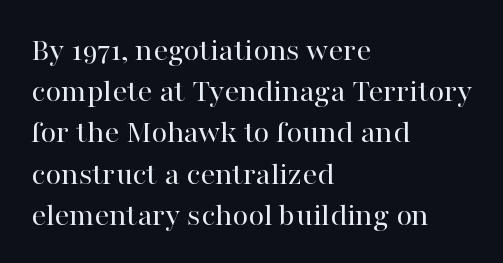
This rendering features lettering with no underline. Upright lettering throughout. A typesetter would call this proportional, since set widths differ per character. The letters carry serifs — small finishing strokes at the ends of their stems. A quiet, ordinary-to-light weight characterises the typeface. A classic flush-left, rag-right setting is used for this passage.
